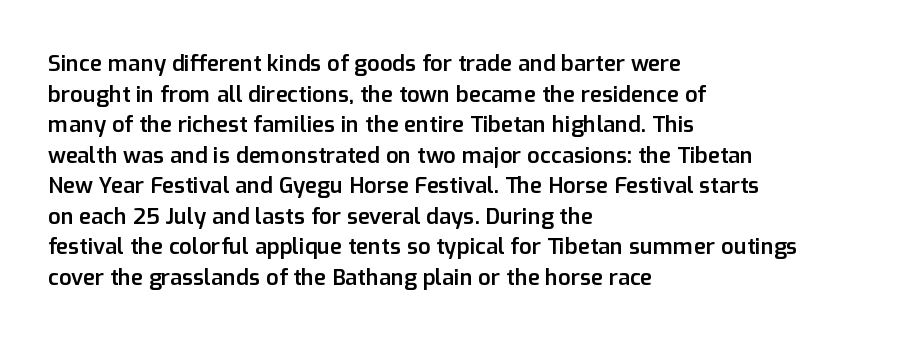
When letters stand straight like this, we call the style roman or upright. The space beneath each line is pristine and unruled. Horizontal alignment here is leftward, the default for most running prose. The gaps between neighbouring characters are ordinary and unremarkable. Students, this is semibold: more ink than regular, less than bold.
